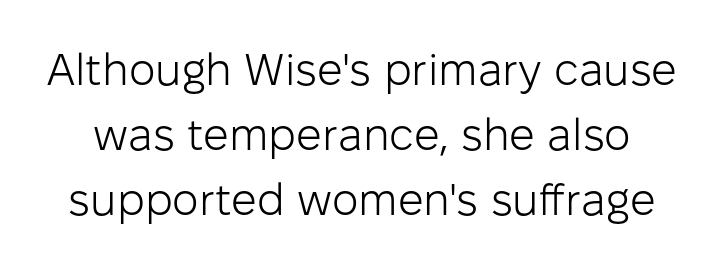
Is this a heavy cut? Hardly; it is regular or lighter. Classification — sans serif. Each row of text sits above clean, open space. The typography opts for an upright posture over an oblique one. Evenly set lines give the paragraph a standard silhouette. Nobody touched the tracking dial on this one.
